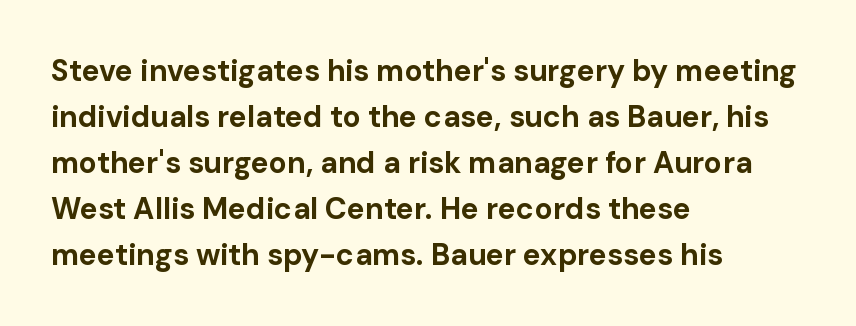
The rag falls on the right side of this text block. Italic: no, the glyphs are upright roman. This sample has the flowing, uneven cadence of proportional lettering. No feet cap the strokes, marking this as sans-serif type.
